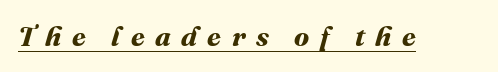
Proportional: the letters do not fall into vertical columns. The tracking jumps out immediately: characters are airy and widely separated. Honestly, the underline is the first thing you notice here. Strong, thick strokes mark this as bold type.
